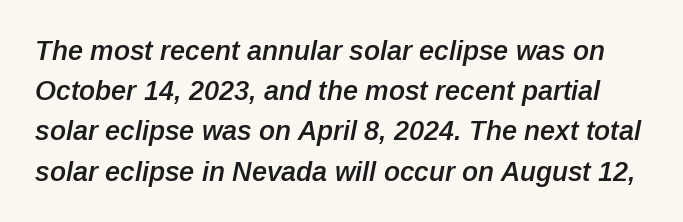
{"italic": "yes", "lean": "right", "slant_degrees": 12, "bold": "semi", "underline": "no", "line_spacing": "normal", "line_spacing_ratio": 1.49, "letter_spacing": "normal", "letter_spacing_em": 0.0, "glyph_px": 27}
